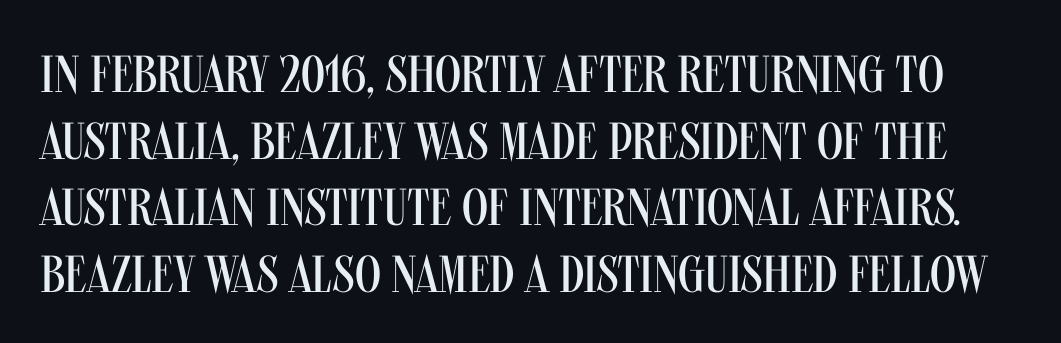
Q: Is the text bold? A: No.
Q: Is the text italic (slanted)? A: No, it is upright.
Q: Is the typeface a serif or a sans-serif typeface? A: Sans-serif.
Q: Is the text underlined? A: No.
Q: Is the spacing between letters normal or unusually wide? A: Normal.
Q: Is the spacing between lines tight, normal or loose? A: Normal.
Q: Width (condensed, normal, or wide)? A: Condensed.
Q: Stroke contrast? A: Medium.
Q: x-height? A: Large.
Q: Monospaced? A: No.
